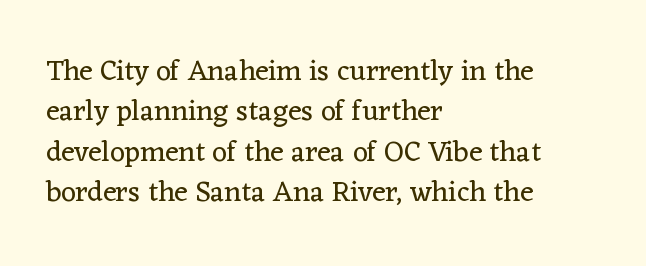
Vertical stems look standard width or narrower in stroke. Reading down the block, your eye returns to a fixed left position each line. Quick note: underline off. The designer left line spacing at the default. No extra tracking has been applied to these lines.
